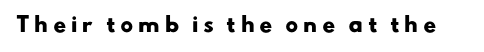
Clear beneath every line of the passage. Short note: letters widely spaced. Summary of weight: heavy, a full bold.
